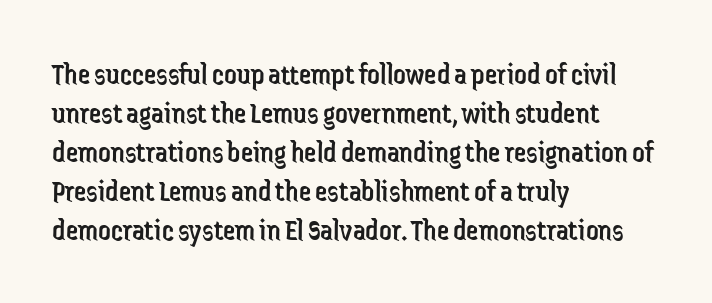
Q: Is the text bold? A: No.
Q: Is the text italic (slanted)? A: No, it is upright.
Q: Is the typeface a serif or a sans-serif typeface? A: Sans-serif.
Q: Is the text underlined? A: No.
Q: How is the paragraph aligned? A: Left-aligned.
Q: Is the spacing between letters normal or unusually wide? A: Normal.
Q: Is the spacing between lines tight, normal or loose? A: Normal.
Q: Width (condensed, normal, or wide)? A: Condensed.
Q: Stroke contrast? A: Low.
Q: x-height? A: Medium.
Q: Monospaced? A: No.
